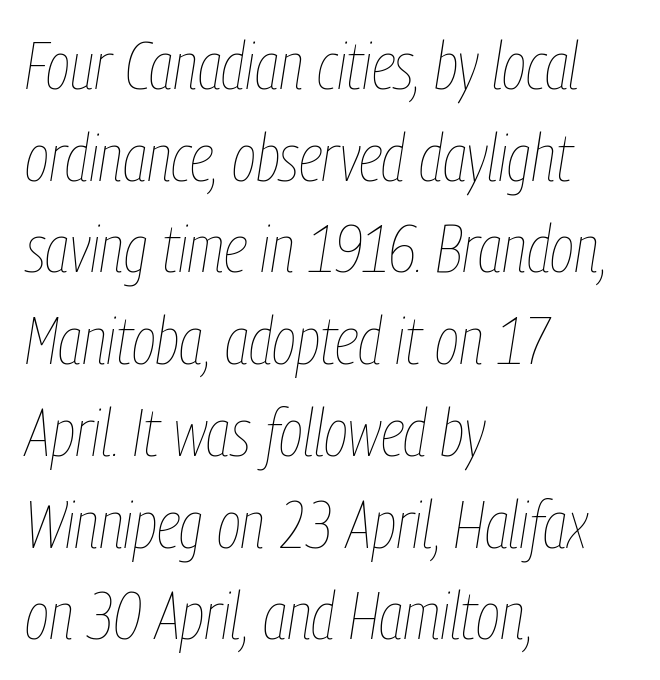
{"italic": "yes", "lean": "right", "slant_degrees": 9, "bold": "no", "weight": "thin", "width": "condensed", "stroke_contrast": "low", "x_height": "medium", "monospaced": "no", "underline": "no", "align": "left", "line_spacing": "normal", "line_spacing_ratio": 1.39, "letter_spacing": "normal", "letter_spacing_em": 0.0, "glyph_px": 66}
